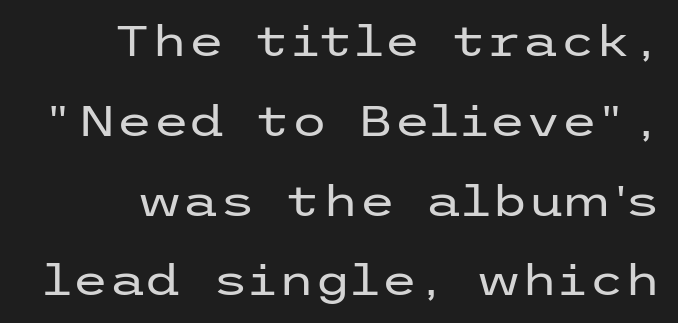
Q: Is the text bold? A: No.
Q: Is the text italic (slanted)? A: No, it is upright.
Q: Is the typeface a serif or a sans-serif typeface? A: Sans-serif.
Q: Is the text underlined? A: No.
Q: How is the paragraph aligned? A: Right-aligned.
Q: Is the spacing between letters normal or unusually wide? A: Normal.
Q: Is the spacing between lines tight, normal or loose? A: Loose.
Q: Width (condensed, normal, or wide)? A: Wide.
Q: Stroke contrast? A: Low.
Q: x-height? A: Medium.
